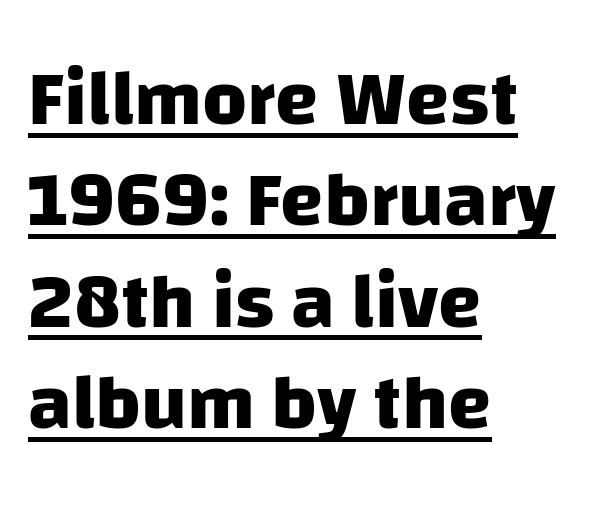
The image shows 78 px heavy sans-serif type; set left-aligned, normal line spacing (1.3x), normal letter spacing, underlined; low stroke contrast and a large x-height.
